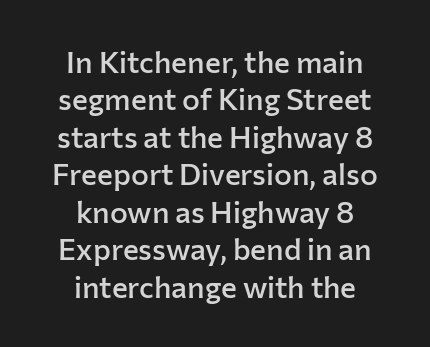
Q: Is the text bold? A: Semi-bold.
Q: Is the text italic (slanted)? A: No, it is upright.
Q: Is the typeface a serif or a sans-serif typeface? A: Sans-serif.
Q: Is the text underlined? A: No.
Q: How is the paragraph aligned? A: Centered.
Q: Is the spacing between letters normal or unusually wide? A: Normal.
Q: Is the spacing between lines tight, normal or loose? A: Normal.
Q: Width (condensed, normal, or wide)? A: Normal.
Q: Stroke contrast? A: Low.
Q: x-height? A: Medium.
Q: Monospaced? A: No.
